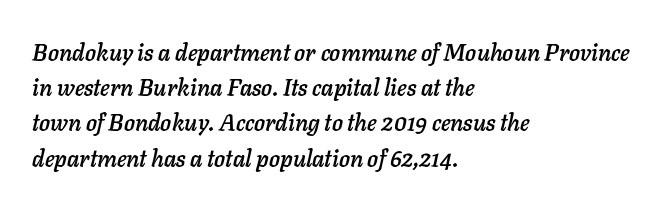
The image shows 23 px text type, italic (leaning right); set left-aligned, normal line spacing (1.53x), normal letter spacing, not underlined.
